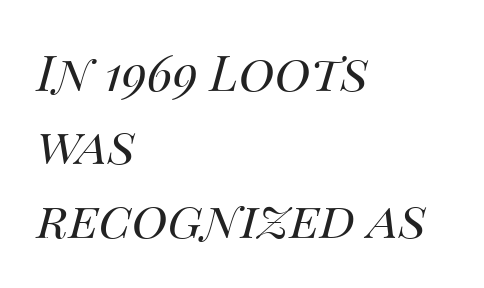
Q: Is the text bold? A: No.
Q: Is the text italic (slanted)? A: Yes, it leans right by about 14 degrees.
Q: Is the text underlined? A: No.
Q: How is the paragraph aligned? A: Left-aligned.
Q: Is the spacing between letters normal or unusually wide? A: Normal.
Q: Is the spacing between lines tight, normal or loose? A: Normal.
Q: Width (condensed, normal, or wide)? A: Normal.
Q: Stroke contrast? A: Medium.
Q: x-height? A: Large.
Q: Monospaced? A: No.
